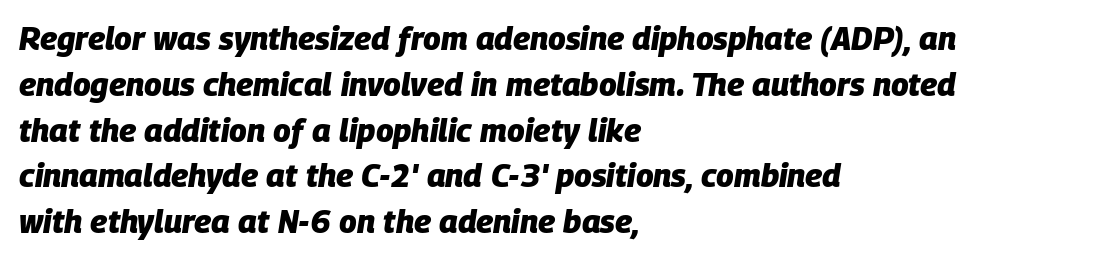
Q: Is the text bold? A: Yes.
Q: Is the text italic (slanted)? A: Yes, it leans right by about 9 degrees.
Q: Is the text underlined? A: No.
Q: How is the paragraph aligned? A: Left-aligned.
Q: Is the spacing between letters normal or unusually wide? A: Normal.
Q: Is the spacing between lines tight, normal or loose? A: Normal.
Q: Width (condensed, normal, or wide)? A: Normal.
Q: Stroke contrast? A: Low.
Q: x-height? A: Large.
Q: Monospaced? A: No.
